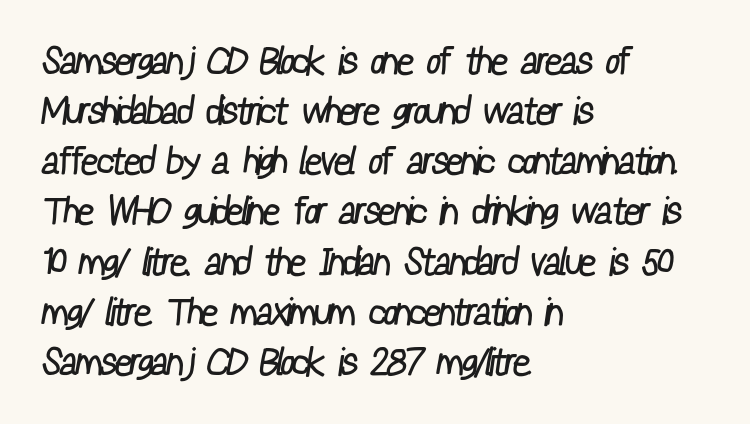
Q: Is the text bold? A: No.
Q: Is the typeface a serif or a sans-serif typeface? A: Sans-serif.
Q: Is the text underlined? A: No.
Q: How is the paragraph aligned? A: Left-aligned.
Q: Is the spacing between letters normal or unusually wide? A: Normal.
Q: Is the spacing between lines tight, normal or loose? A: Normal.
Q: Width (condensed, normal, or wide)? A: Condensed.
Q: Stroke contrast? A: Low.
Q: x-height? A: Medium.
Q: Monospaced? A: No.
